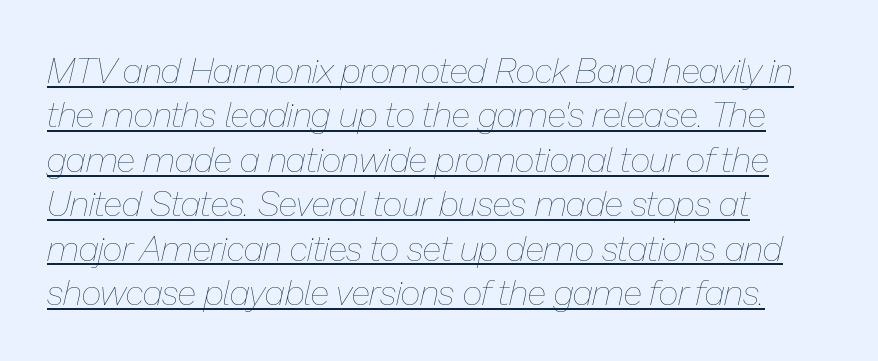
Q: Is the text bold? A: No.
Q: Is the text italic (slanted)? A: Yes, it leans right by about 13 degrees.
Q: Is the text underlined? A: Yes.
Q: How is the paragraph aligned? A: Left-aligned.
Q: Is the spacing between letters normal or unusually wide? A: Normal.
Q: Is the spacing between lines tight, normal or loose? A: Normal.
Q: Width (condensed, normal, or wide)? A: Normal.
Q: Stroke contrast? A: Low.
Q: x-height? A: Medium.
Q: Monospaced? A: No.
